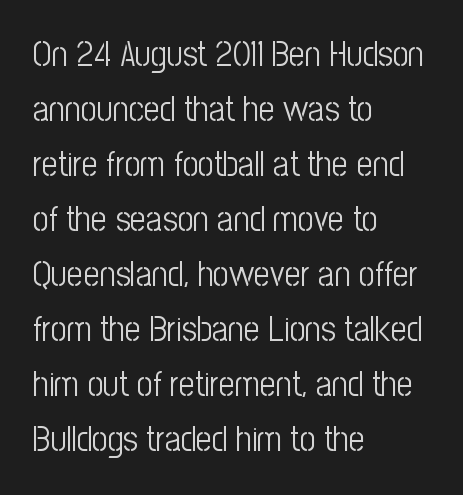
Look at the tracking — it's just the regular setting, nothing added. Short and long lines alike share a common starting point at left. Is the stroke heavy? The answer is a plain regular-or-lighter. Here the designer chose a conventional face with non-uniform glyph widths.
